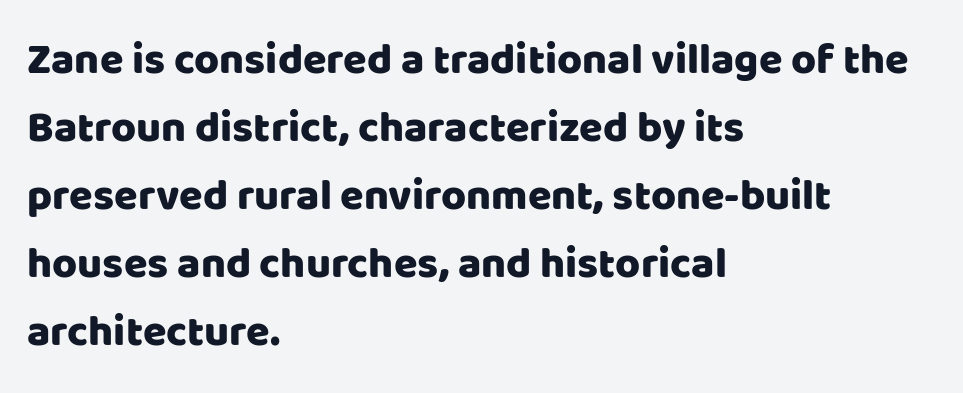
The image shows 43 px sans-serif type, upright; set left-aligned, normal line spacing (1.58x), normal letter spacing, not underlined; low stroke contrast and a large x-height.
